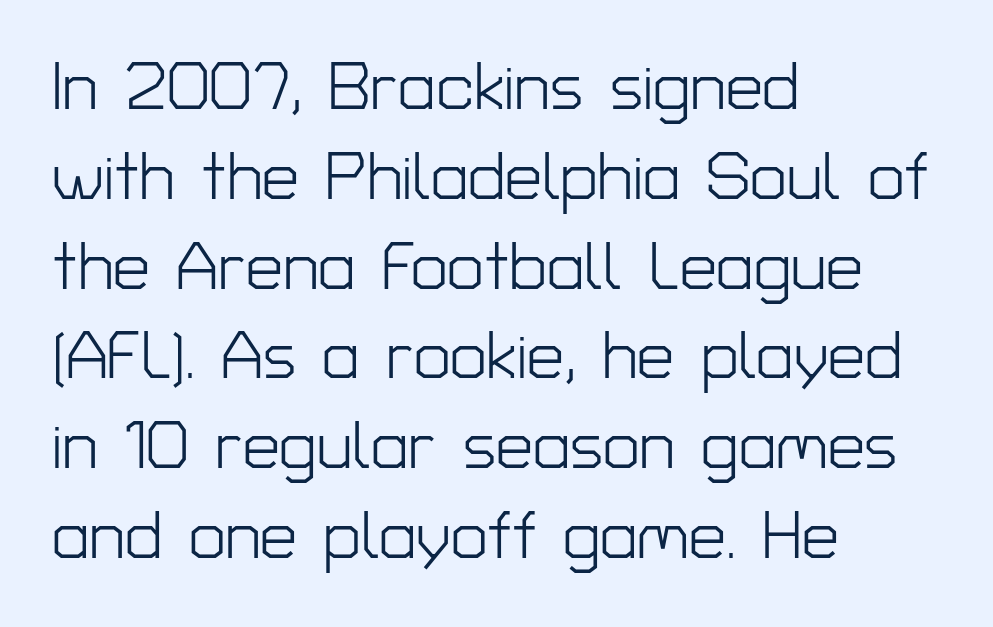
The image shows 66 px light sans-serif type, upright; set left-aligned, normal line spacing (1.36x), normal letter spacing, not underlined; low stroke contrast and a medium x-height.
